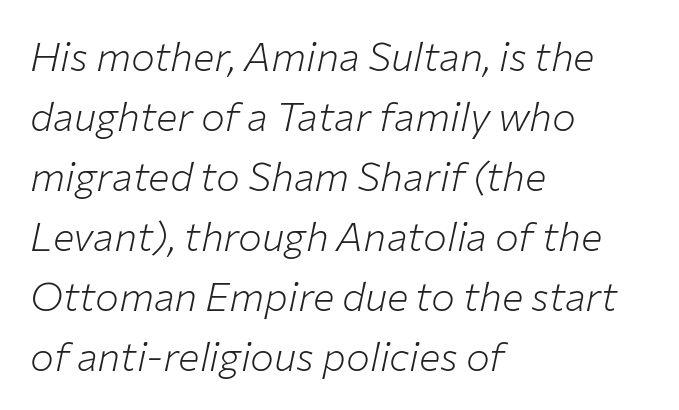
The image shows 40 px light type, italic (leaning right); set left-aligned, normal line spacing (1.5x), normal letter spacing, not underlined; low stroke contrast and a medium x-height.
